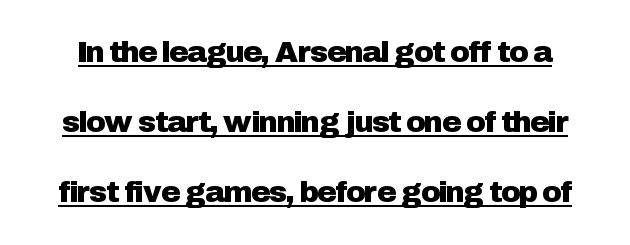
The image shows 30 px sans-serif type, upright; set loose line spacing (2.34x), normal letter spacing, underlined; low stroke contrast and a medium x-height.
